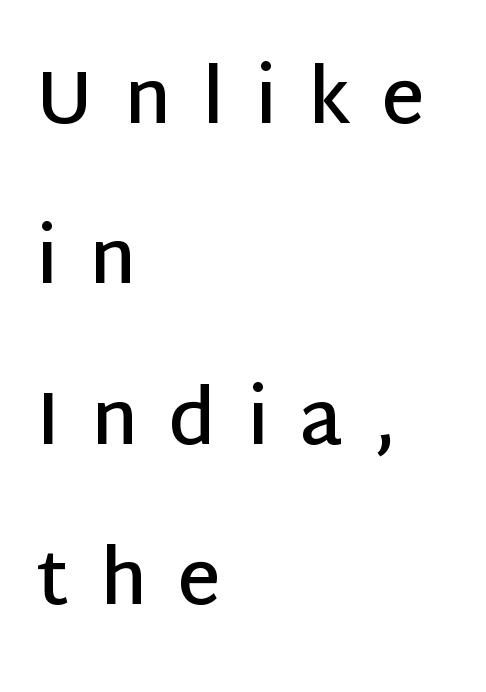
The image shows 75 px semibold sans-serif type, upright; set left-aligned, loose line spacing (2.14x), unusually wide letter spacing (+0.41 em), not underlined; low stroke contrast and a large x-height.
